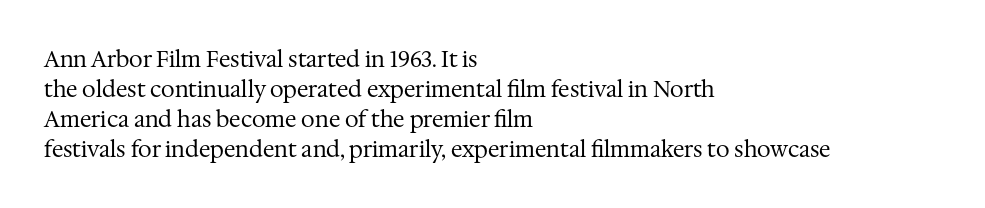
{"italic": "no", "bold": "no", "underline": "no", "align": "left", "line_spacing": "normal", "line_spacing_ratio": 1.37, "letter_spacing": "normal", "letter_spacing_em": 0.0, "glyph_px": 22}
